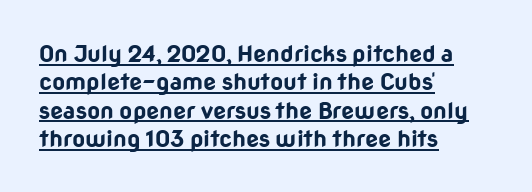
{"italic": "no", "bold": "yes", "underline": "yes", "align": "left", "line_spacing_ratio": 1.23, "letter_spacing": "normal", "letter_spacing_em": 0.0, "glyph_px": 23}
